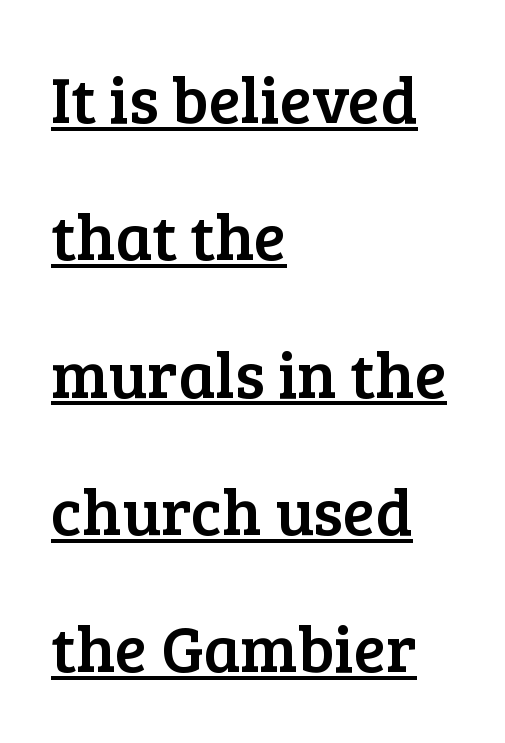
Q: Is the text italic (slanted)? A: No, it is upright.
Q: Is the typeface a serif or a sans-serif typeface? A: Serif.
Q: Is the text underlined? A: Yes.
Q: How is the paragraph aligned? A: Left-aligned.
Q: Is the spacing between letters normal or unusually wide? A: Normal.
Q: Is the spacing between lines tight, normal or loose? A: Loose.
Q: Width (condensed, normal, or wide)? A: Normal.
Q: Stroke contrast? A: Low.
Q: x-height? A: Medium.
Q: Monospaced? A: No.
